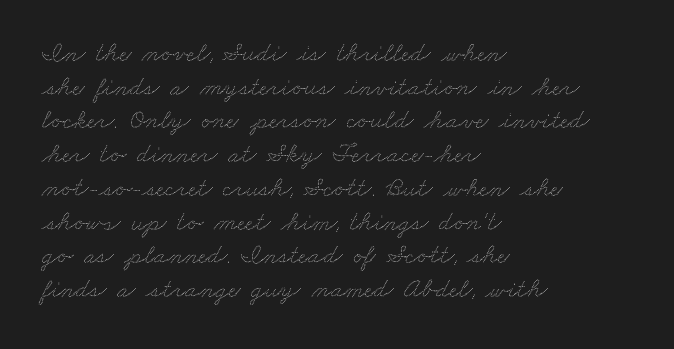
Q: Is the text underlined? A: No.
Q: How is the paragraph aligned? A: Left-aligned.
Q: Is the spacing between letters normal or unusually wide? A: Normal.
Q: Is the spacing between lines tight, normal or loose? A: Normal.
